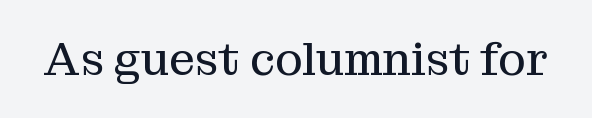
{"serif": "yes", "italic": "no", "bold": "no", "weight": "regular", "width": "normal", "stroke_contrast": "medium", "x_height": "medium", "monospaced": "no", "underline": "no", "letter_spacing": "normal", "letter_spacing_em": 0.0, "glyph_px": 46}
